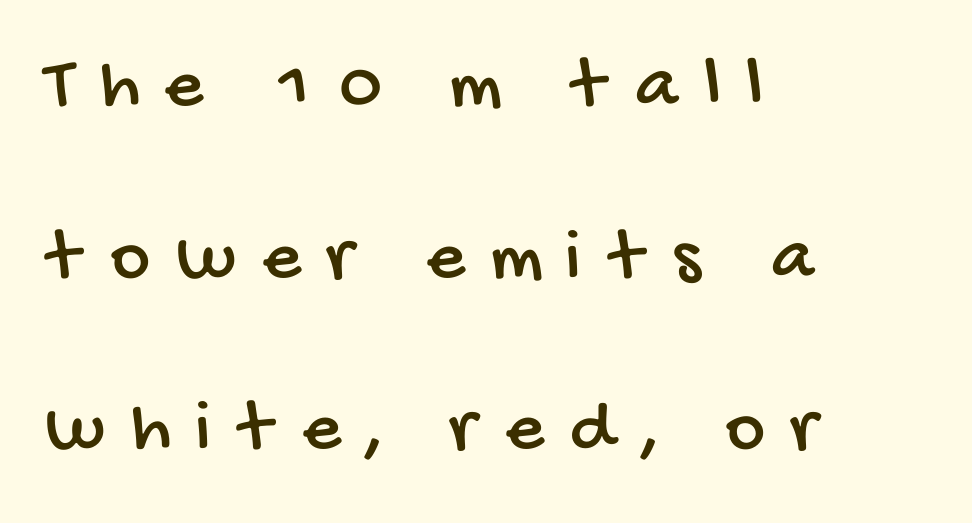
{"serif": "no", "width": "condensed", "stroke_contrast": "low", "x_height": "large", "monospaced": "no", "underline": "no", "align": "left", "line_spacing": "loose", "line_spacing_ratio": 2.29, "letter_spacing": "wide", "letter_spacing_em": 0.35, "glyph_px": 75}
